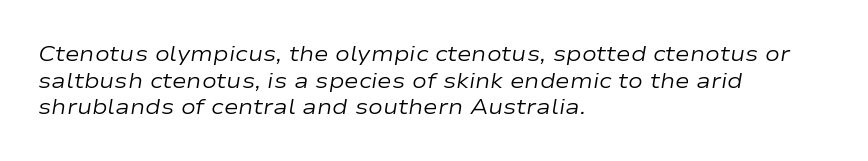
Italic? Definitely — the glyphs are oblique. Letter spacing: default. The passage shown is not underscored anywhere. A student would call this left alignment; a typographer would say flush left, rag right. Think standard paragraph weight, or any step lighter than that.
